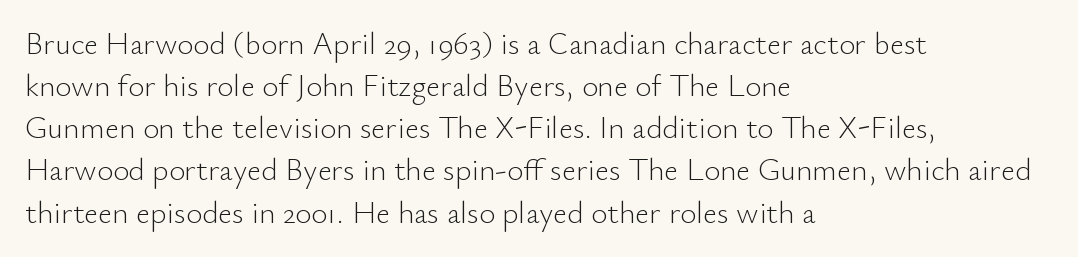
{"serif": "no", "italic": "no", "bold": "no", "weight": "light", "width": "normal", "stroke_contrast": "low", "x_height": "small", "monospaced": "no", "underline": "no", "align": "left", "line_spacing": "normal", "line_spacing_ratio": 1.36, "letter_spacing": "normal", "letter_spacing_em": 0.0, "glyph_px": 31}
